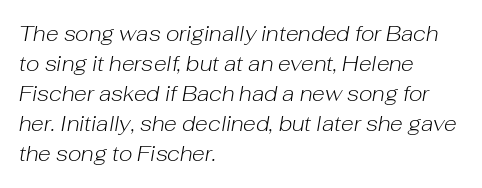
The image shows 21 px text type, italic (leaning right); set left-aligned, normal line spacing (1.43x), normal letter spacing, not underlined.
